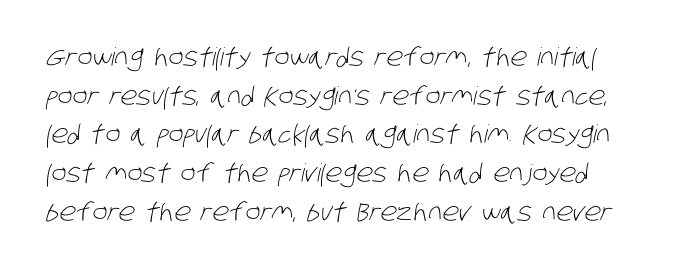
{"bold": "no", "underline": "no", "line_spacing": "normal", "line_spacing_ratio": 1.55, "letter_spacing": "normal", "letter_spacing_em": 0.0, "glyph_px": 25}
